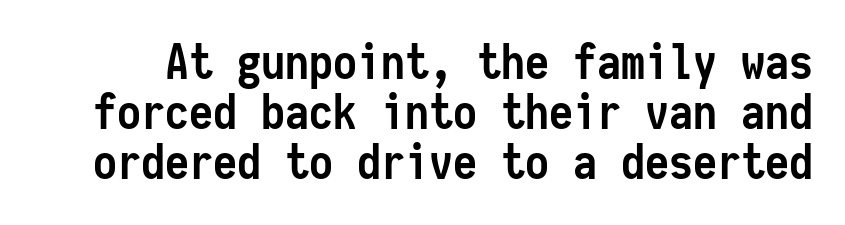
Q: Is the text bold? A: Yes.
Q: Is the text italic (slanted)? A: No, it is upright.
Q: Is the typeface a serif or a sans-serif typeface? A: Sans-serif.
Q: Is the text underlined? A: No.
Q: Is the spacing between letters normal or unusually wide? A: Normal.
Q: Is the spacing between lines tight, normal or loose? A: Tight.
Q: Width (condensed, normal, or wide)? A: Condensed.
Q: Stroke contrast? A: Low.
Q: x-height? A: Medium.
Q: Monospaced? A: Yes.
